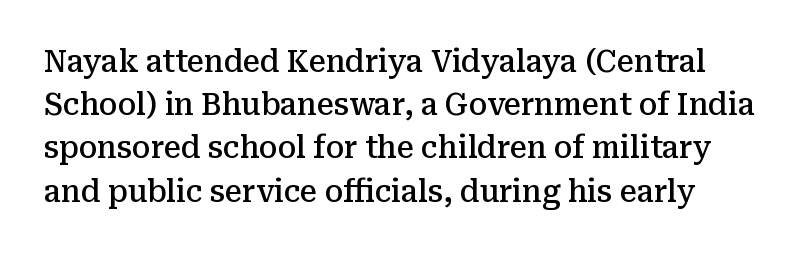
Posture: upright roman. You could not count columns in this text — the font is proportionally spaced. A semibold gives these letters moderate extra thickness, short of bold. No extra tracking has been applied to these lines. Lines of text with bare space underneath. Serifs: yes, visible at the terminals of the letterforms.
